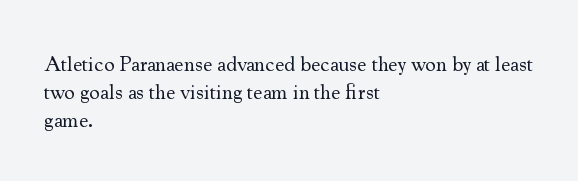
The image shows 21 px text type, upright; set left-aligned, normal line spacing (1.34x), normal letter spacing, not underlined.
